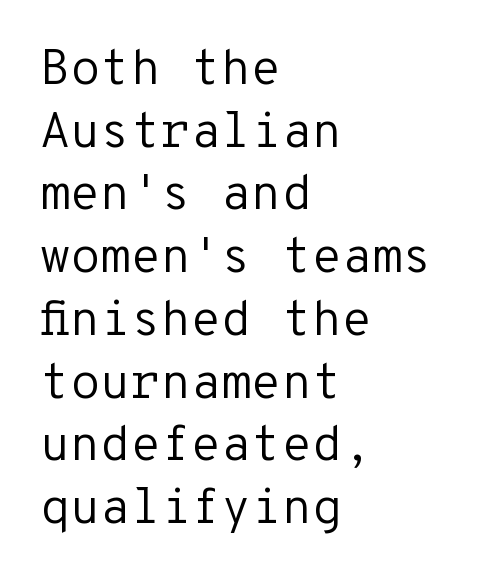
Q: Is the text bold? A: No.
Q: Is the text italic (slanted)? A: No, it is upright.
Q: Is the typeface a serif or a sans-serif typeface? A: Sans-serif.
Q: Is the text underlined? A: No.
Q: How is the paragraph aligned? A: Left-aligned.
Q: Is the spacing between letters normal or unusually wide? A: Normal.
Q: Is the spacing between lines tight, normal or loose? A: Normal.
Q: Width (condensed, normal, or wide)? A: Normal.
Q: Stroke contrast? A: Low.
Q: x-height? A: Medium.
Q: Monospaced? A: Yes.
